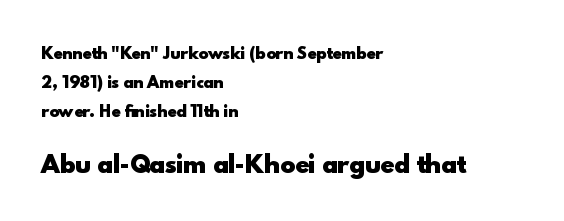
Posture: vertical. Which chunk is bigger? The second one — the bottom block dwarfs the top. The foot of each line stays bare and open. Standard letterfit; no display-style spreading of the glyphs.
